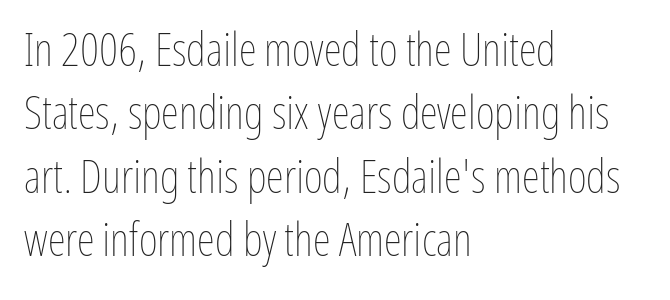
The image shows 46 px thin, condensed type, upright; set left-aligned, normal line spacing (1.38x), normal letter spacing, not underlined; low stroke contrast and a medium x-height.
